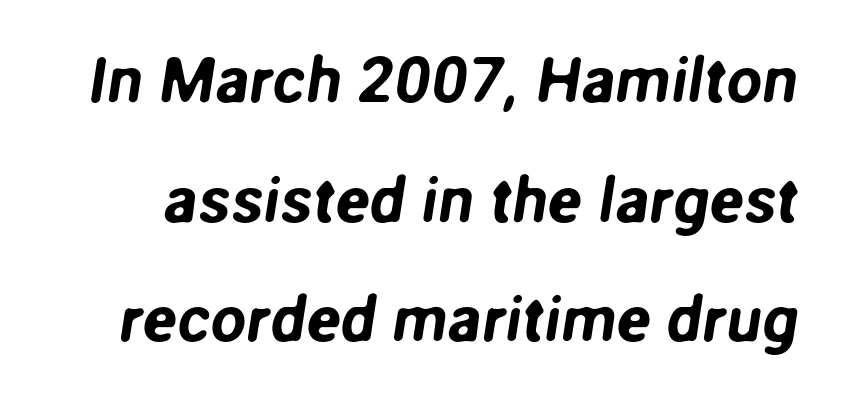
The image shows 64 px sans-serif type; set line spacing 1.87x, normal letter spacing, not underlined; low stroke contrast and a medium x-height.
